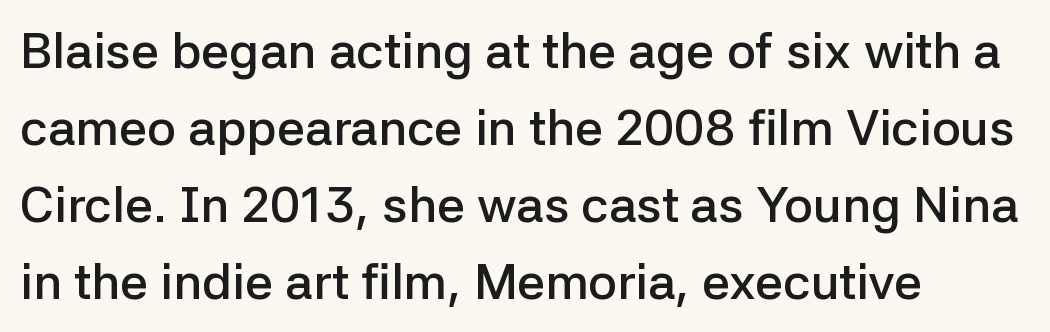
Q: Is the text bold? A: Semi-bold.
Q: Is the text italic (slanted)? A: No, it is upright.
Q: Is the typeface a serif or a sans-serif typeface? A: Sans-serif.
Q: Is the text underlined? A: No.
Q: How is the paragraph aligned? A: Left-aligned.
Q: Is the spacing between letters normal or unusually wide? A: Normal.
Q: Is the spacing between lines tight, normal or loose? A: Normal.
Q: Width (condensed, normal, or wide)? A: Normal.
Q: Stroke contrast? A: Low.
Q: x-height? A: Medium.
Q: Monospaced? A: No.
